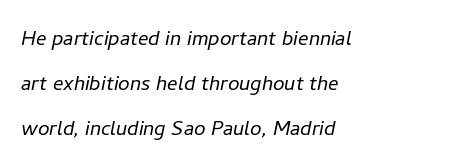
Q: Is the text bold? A: No.
Q: Is the text italic (slanted)? A: Yes, it leans right by about 11 degrees.
Q: Is the text underlined? A: No.
Q: How is the paragraph aligned? A: Left-aligned.
Q: Is the spacing between letters normal or unusually wide? A: Normal.
